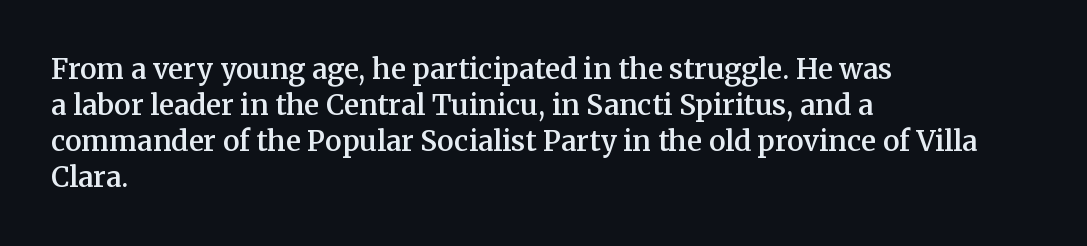
Q: Is the text bold? A: Semi-bold.
Q: Is the text italic (slanted)? A: No, it is upright.
Q: Is the typeface a serif or a sans-serif typeface? A: Serif.
Q: Is the text underlined? A: No.
Q: How is the paragraph aligned? A: Left-aligned.
Q: Is the spacing between letters normal or unusually wide? A: Normal.
Q: Is the spacing between lines tight, normal or loose? A: Normal.
Q: Width (condensed, normal, or wide)? A: Normal.
Q: Stroke contrast? A: Medium.
Q: x-height? A: Medium.
Q: Monospaced? A: No.
